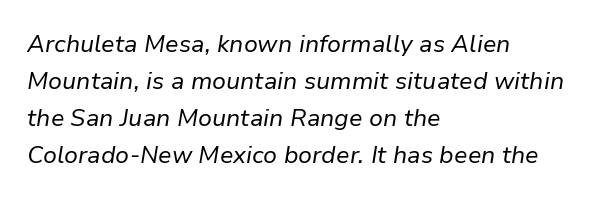
Q: Is the text bold? A: No.
Q: Is the text italic (slanted)? A: Yes, it leans right by about 9 degrees.
Q: Is the text underlined? A: No.
Q: How is the paragraph aligned? A: Left-aligned.
Q: Is the spacing between letters normal or unusually wide? A: Normal.
Q: Is the spacing between lines tight, normal or loose? A: Normal.
